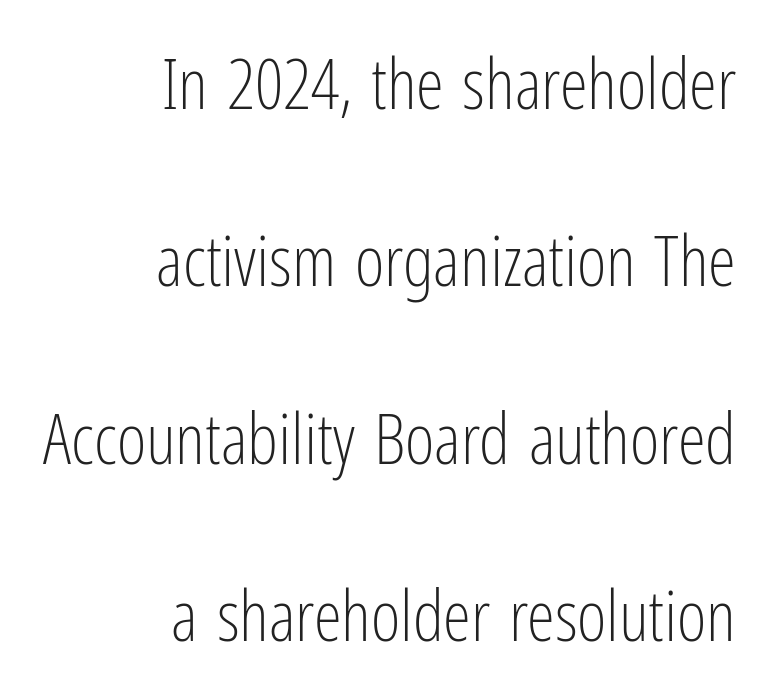
{"serif": "no", "italic": "no", "bold": "no", "weight": "light", "width": "condensed", "stroke_contrast": "low", "x_height": "medium", "monospaced": "no", "underline": "no", "align": "right", "line_spacing": "loose", "line_spacing_ratio": 2.5, "letter_spacing": "normal", "letter_spacing_em": 0.0, "glyph_px": 71}
